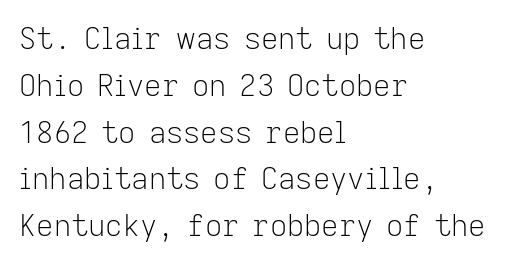
The image shows 30 px light sans-serif type, upright; set left-aligned, normal line spacing (1.56x), normal letter spacing, not underlined; low stroke contrast and a medium x-height.
